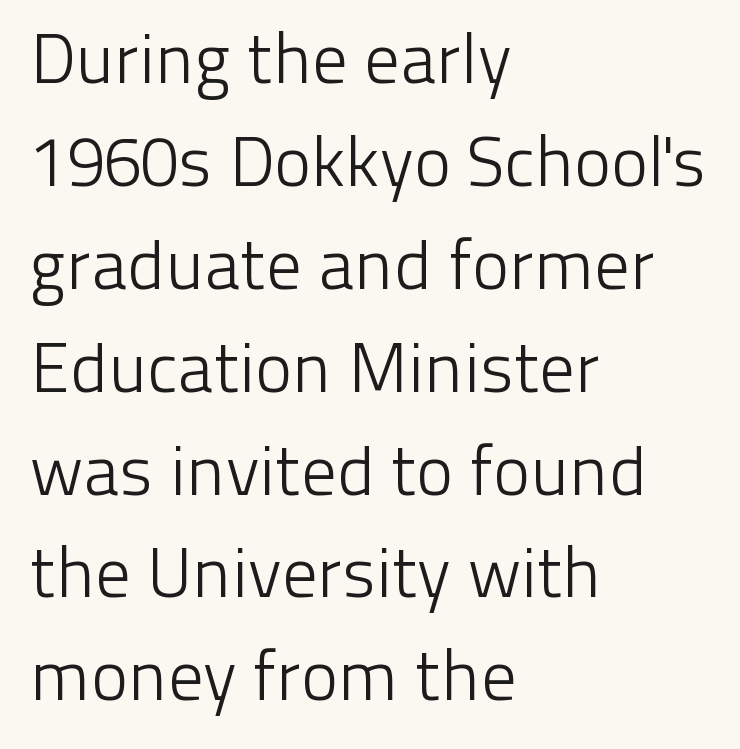
{"serif": "no", "italic": "no", "bold": "no", "weight": "light", "width": "normal", "stroke_contrast": "low", "x_height": "medium", "monospaced": "no", "underline": "no", "align": "left", "line_spacing": "normal", "line_spacing_ratio": 1.47, "letter_spacing": "normal", "letter_spacing_em": 0.0, "glyph_px": 70}
